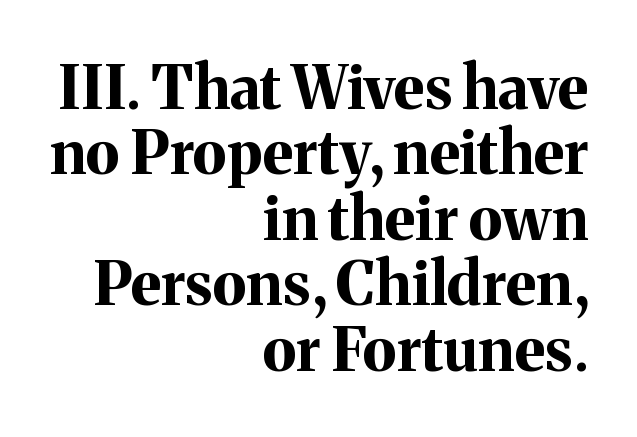
Q: Is the text bold? A: Yes.
Q: Is the text italic (slanted)? A: No, it is upright.
Q: Is the typeface a serif or a sans-serif typeface? A: Serif.
Q: Is the text underlined? A: No.
Q: How is the paragraph aligned? A: Right-aligned.
Q: Is the spacing between letters normal or unusually wide? A: Normal.
Q: Is the spacing between lines tight, normal or loose? A: Tight.
Q: Width (condensed, normal, or wide)? A: Normal.
Q: Stroke contrast? A: Medium.
Q: x-height? A: Medium.
Q: Monospaced? A: No.
